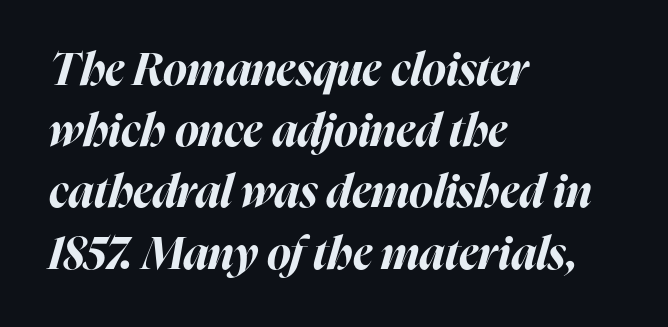
Q: Is the text bold? A: Yes.
Q: Is the text italic (slanted)? A: Yes, it leans right by about 16 degrees.
Q: Is the text underlined? A: No.
Q: How is the paragraph aligned? A: Left-aligned.
Q: Is the spacing between letters normal or unusually wide? A: Normal.
Q: Is the spacing between lines tight, normal or loose? A: Normal.
Q: Width (condensed, normal, or wide)? A: Normal.
Q: Stroke contrast? A: High.
Q: x-height? A: Medium.
Q: Monospaced? A: No.
